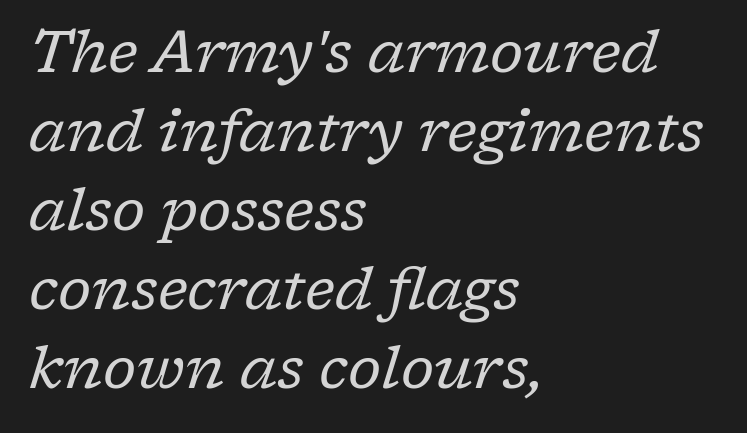
The image shows 58 px regular-weight serif type, italic (leaning right); set left-aligned, normal line spacing (1.36x), normal letter spacing, not underlined; low stroke contrast and a medium x-height.
